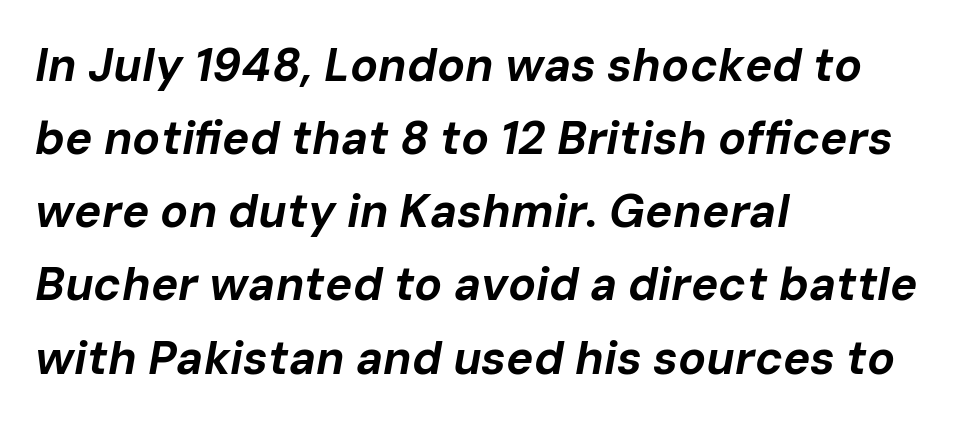
The rendering uses a moderate line-height, typical for paragraphs. When letters slant like this, we call the style italic. Nothing unusual about the tracking: characters are spaced as the font intends. A clean baseline with only descenders dipping below it.
